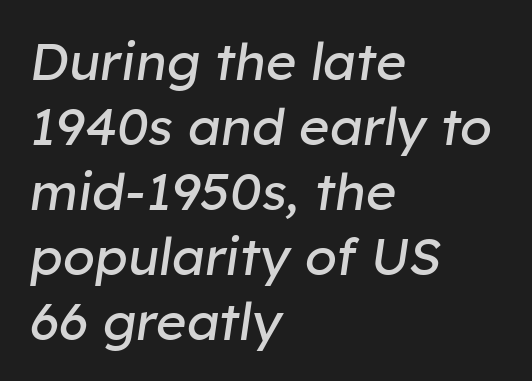
{"italic": "yes", "lean": "right", "slant_degrees": 8, "bold": "no", "weight": "regular", "width": "normal", "stroke_contrast": "low", "x_height": "medium", "monospaced": "no", "underline": "no", "align": "left", "line_spacing": "normal", "line_spacing_ratio": 1.25, "letter_spacing": "normal", "letter_spacing_em": 0.0, "glyph_px": 52}
